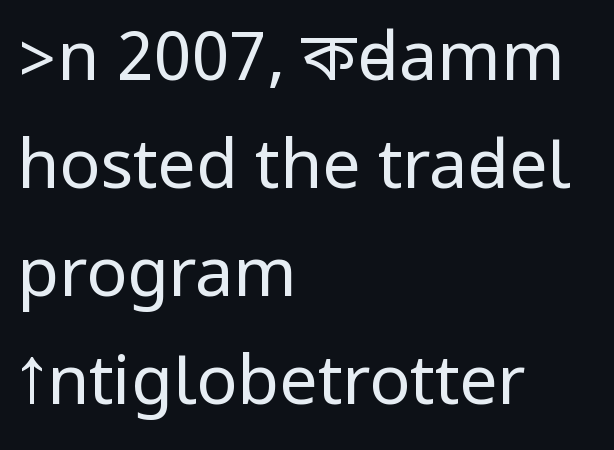
Q: Is the text bold? A: No.
Q: Is the text italic (slanted)? A: No, it is upright.
Q: Is the typeface a serif or a sans-serif typeface? A: Sans-serif.
Q: Is the text underlined? A: No.
Q: How is the paragraph aligned? A: Left-aligned.
Q: Is the spacing between letters normal or unusually wide? A: Normal.
Q: Is the spacing between lines tight, normal or loose? A: Normal.
Q: Width (condensed, normal, or wide)? A: Condensed.
Q: Stroke contrast? A: Low.
